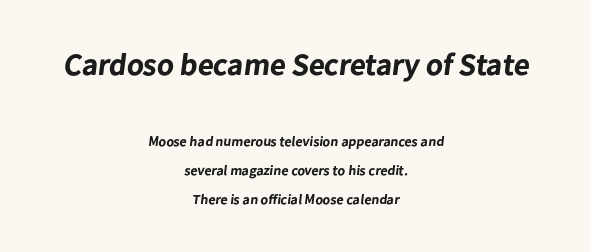
The image shows 31 px bold sans-serif type; set centered, loose line spacing (2.05x), normal letter spacing, not underlined; the first (top) block is 2.21x larger; low stroke contrast and a medium x-height.
